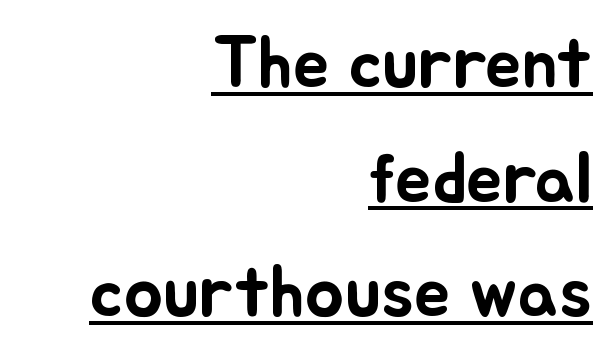
{"italic": "no", "width": "normal", "stroke_contrast": "low", "x_height": "small", "monospaced": "no", "underline": "yes", "align": "right", "line_spacing": "normal", "line_spacing_ratio": 1.57, "letter_spacing": "normal", "letter_spacing_em": 0.0, "glyph_px": 73}
